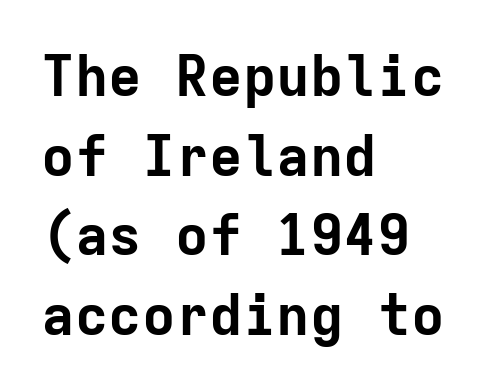
The image shows 56 px bold sans-serif type, upright, monospaced; set left-aligned, normal line spacing (1.42x), normal letter spacing, not underlined; low stroke contrast and a medium x-height.
